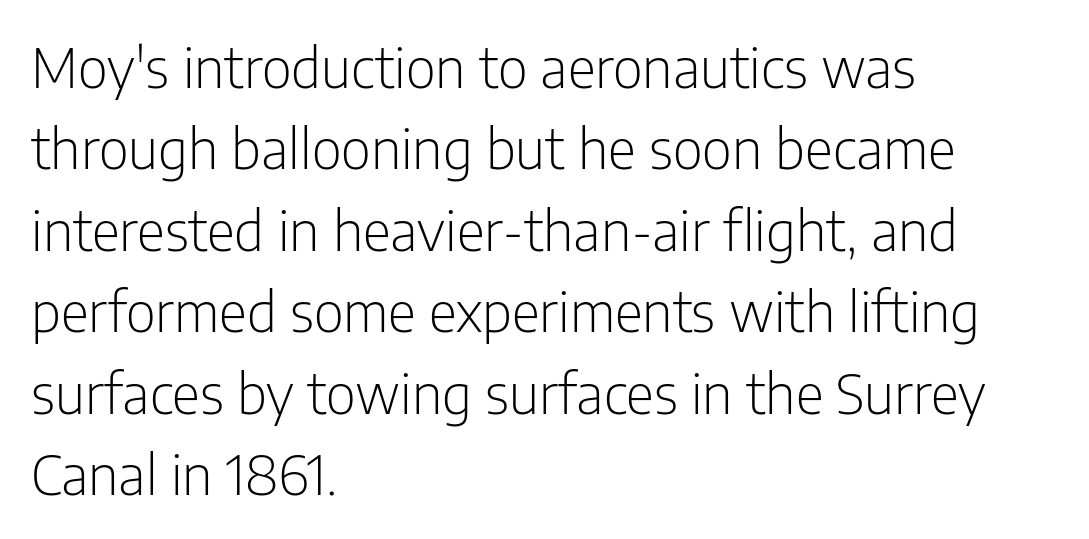
Q: Is the text bold? A: No.
Q: Is the text italic (slanted)? A: No, it is upright.
Q: Is the typeface a serif or a sans-serif typeface? A: Sans-serif.
Q: Is the text underlined? A: No.
Q: How is the paragraph aligned? A: Left-aligned.
Q: Is the spacing between letters normal or unusually wide? A: Normal.
Q: Is the spacing between lines tight, normal or loose? A: Normal.
Q: Width (condensed, normal, or wide)? A: Condensed.
Q: Stroke contrast? A: Low.
Q: x-height? A: Medium.
Q: Monospaced? A: No.
